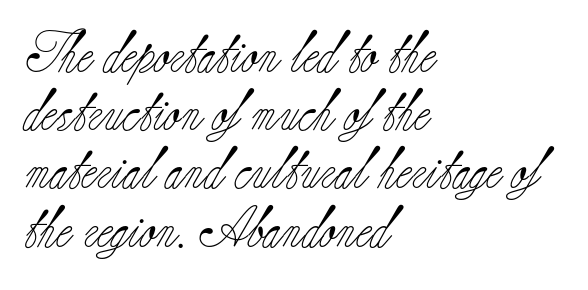
The image shows 41 px light serif type; set left-aligned, normal line spacing (1.42x), normal letter spacing, not underlined; low stroke contrast and a small x-height.
